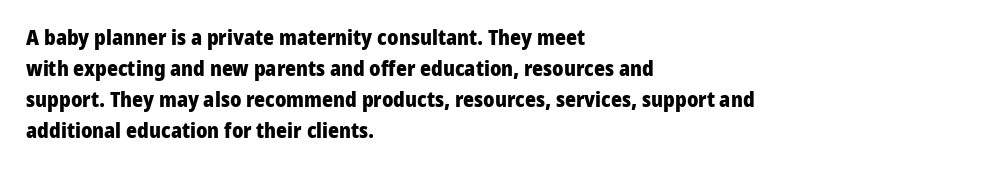
The image shows 21 px bold type, upright; set left-aligned, normal line spacing (1.47x), normal letter spacing, not underlined.
